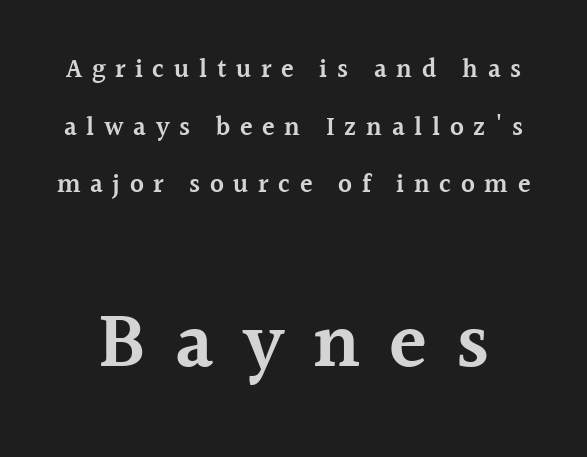
Note the varied advance widths — an 'i' is clearly narrower than an 'm'. The face used here appears at its bigger size in the lower chunk. Weight check: semibold — heavier than regular, not quite bold. The space between consecutive lines is lavish. What kind of face is this? One with serifs.
